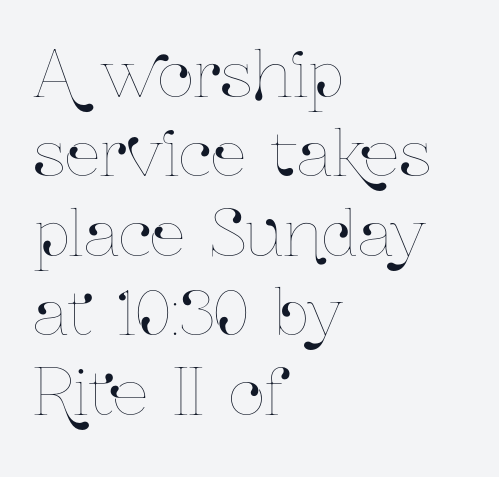
The image shows 63 px condensed type, upright; set left-aligned, normal line spacing (1.26x), normal letter spacing, not underlined; low stroke contrast and a medium x-height.
